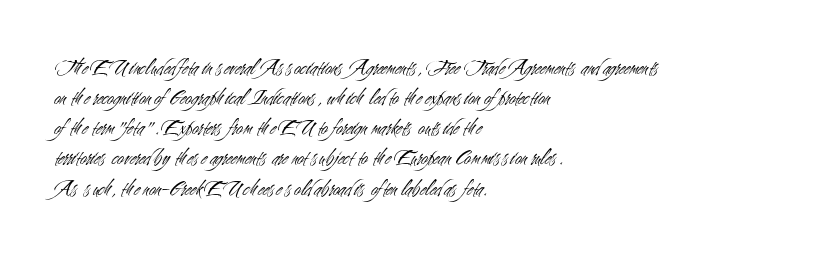
The image shows 23 px text type; set left-aligned, normal line spacing (1.31x), normal letter spacing, not underlined.
